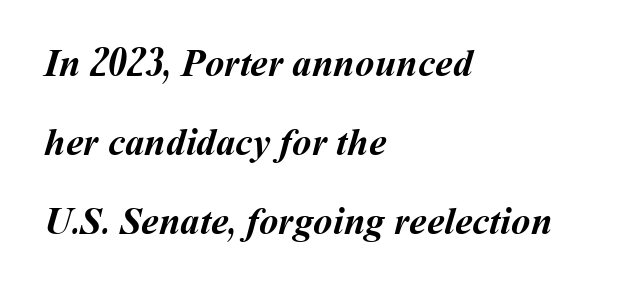
{"bold": "yes", "weight": "semibold", "width": "normal", "stroke_contrast": "medium", "x_height": "medium", "monospaced": "no", "underline": "no", "align": "left", "line_spacing": "loose", "line_spacing_ratio": 2.03, "letter_spacing": "normal", "letter_spacing_em": 0.0, "glyph_px": 39}
